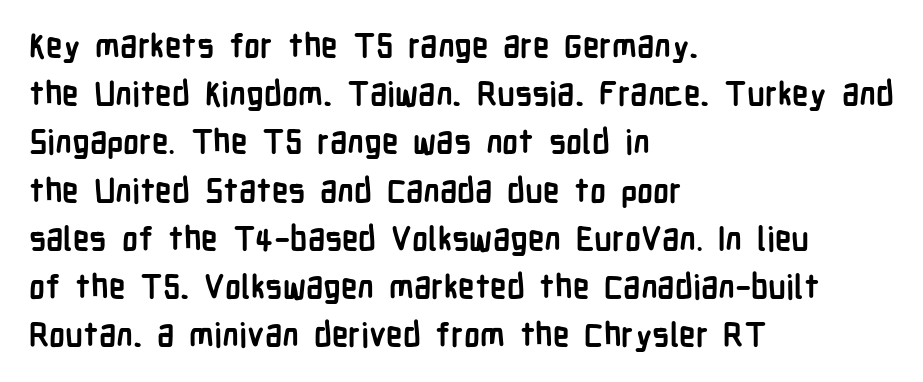
The face used here is proportionally spaced, like ordinary book or web type. I'd call this a sans setting — the letters go barefoot. Line beginnings align vertically; line endings do not. This is roman type, the default non-slanted kind.
